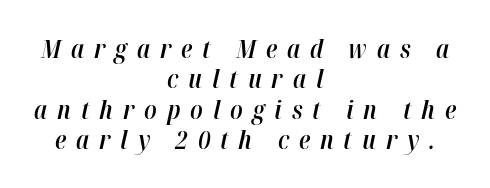
The image shows 26 px text type, italic (leaning right); set centered, line spacing 1.17x, unusually wide letter spacing (+0.38 em), not underlined.
